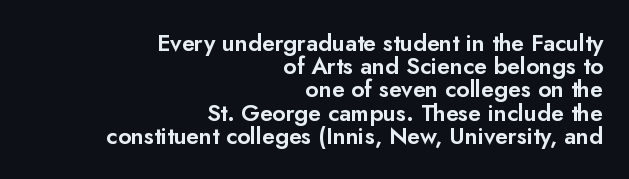
The image shows 23 px text type, upright; set right-aligned, tight line spacing (1.01x), normal letter spacing, not underlined.
